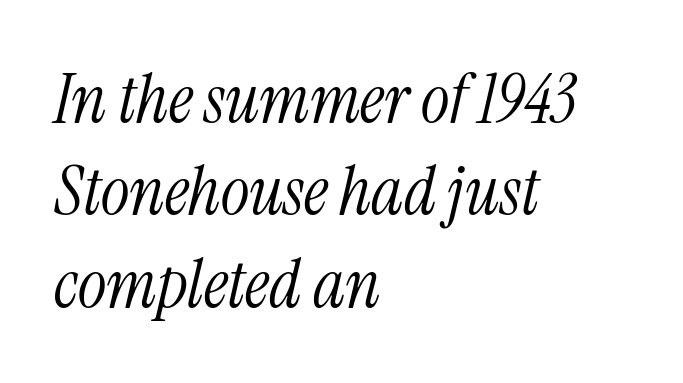
Q: Is the text bold? A: No.
Q: Is the text italic (slanted)? A: Yes, it leans right by about 13 degrees.
Q: Is the typeface a serif or a sans-serif typeface? A: Serif.
Q: Is the text underlined? A: No.
Q: How is the paragraph aligned? A: Left-aligned.
Q: Is the spacing between letters normal or unusually wide? A: Normal.
Q: Is the spacing between lines tight, normal or loose? A: Normal.
Q: Width (condensed, normal, or wide)? A: Condensed.
Q: Stroke contrast? A: Medium.
Q: x-height? A: Medium.
Q: Monospaced? A: No.
